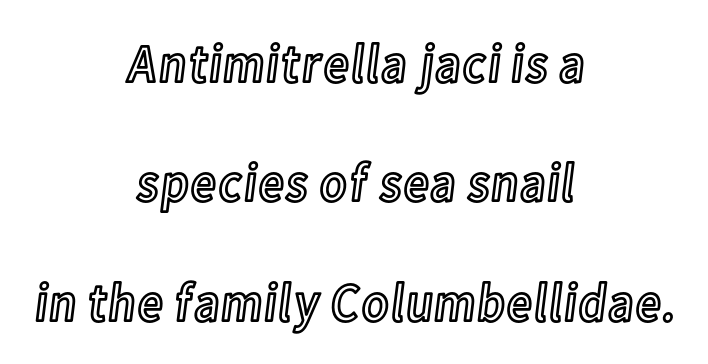
{"width": "condensed", "x_height": "medium", "monospaced": "no", "underline": "no", "align": "center", "line_spacing": "loose", "line_spacing_ratio": 2.17, "letter_spacing": "normal", "letter_spacing_em": 0.0, "glyph_px": 55}
